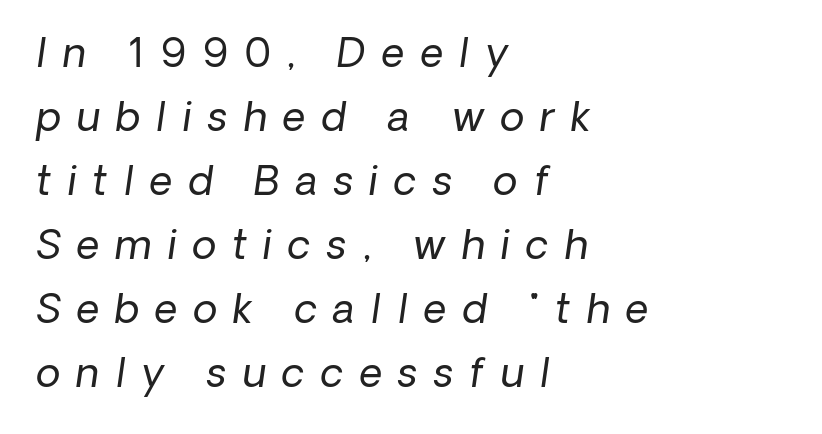
{"serif": "no", "bold": "no", "weight": "regular", "width": "normal", "stroke_contrast": "low", "x_height": "medium", "monospaced": "no", "underline": "no", "align": "left", "line_spacing": "normal", "line_spacing_ratio": 1.6, "letter_spacing": "wide", "letter_spacing_em": 0.4, "glyph_px": 40}
